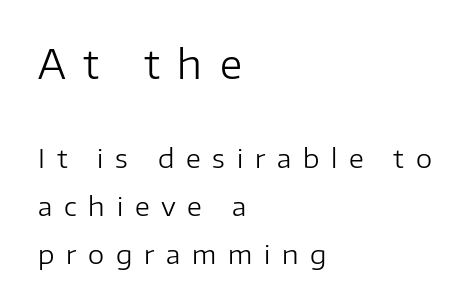
The image shows 39 px regular-weight sans-serif type, upright; set left-aligned, line spacing 1.84x, unusually wide letter spacing (+0.45 em), not underlined; the first (top) block is 1.5x larger; low stroke contrast and a medium x-height.
